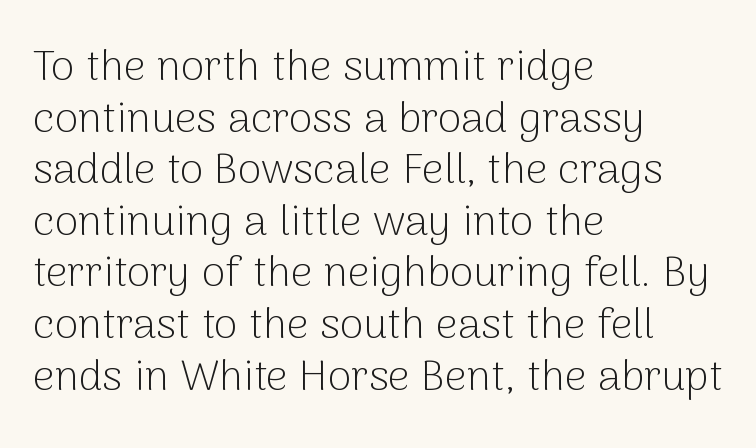
{"serif": "no", "italic": "no", "bold": "no", "weight": "light", "width": "normal", "stroke_contrast": "low", "x_height": "medium", "monospaced": "no", "underline": "no", "align": "left", "line_spacing_ratio": 1.2, "letter_spacing": "normal", "letter_spacing_em": 0.0, "glyph_px": 43}
